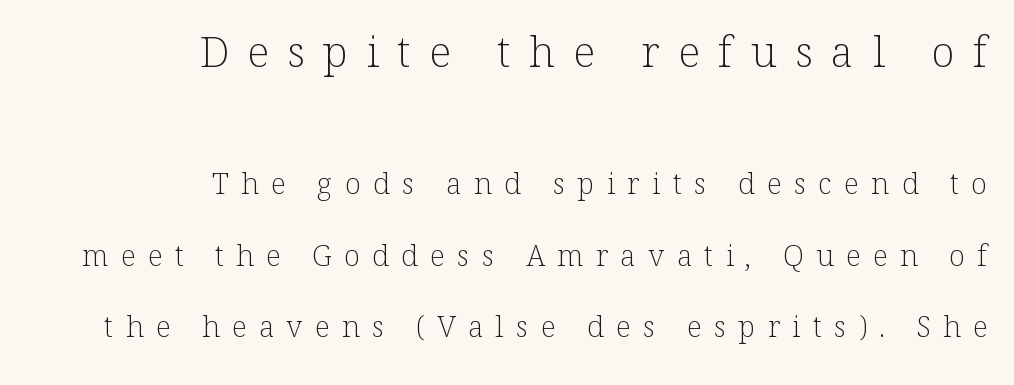
The image shows 43 px light serif type, upright; set right-aligned, loose line spacing (2.46x), unusually wide letter spacing (+0.43 em), not underlined; the first (top) block is 1.48x larger; low stroke contrast and a medium x-height.
